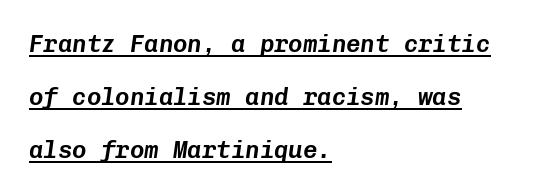
Q: Is the text italic (slanted)? A: Yes, it leans right by about 8 degrees.
Q: Is the text underlined? A: Yes.
Q: How is the paragraph aligned? A: Left-aligned.
Q: Is the spacing between letters normal or unusually wide? A: Normal.
Q: Is the spacing between lines tight, normal or loose? A: Loose.
